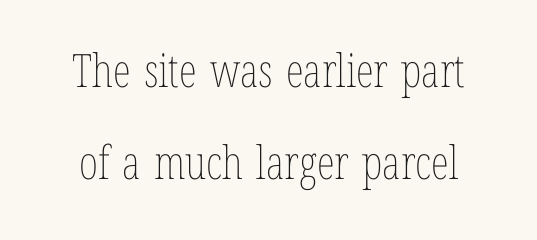
Inter-character spacing is left at the font's built-in metrics. Each stroke keeps to a modest, everyday thickness or less. Ascenders rise straight up at ninety degrees. The typesetter chose a symmetrical, centered arrangement here. Baseline-to-baseline distance is far greater than the letter height.
